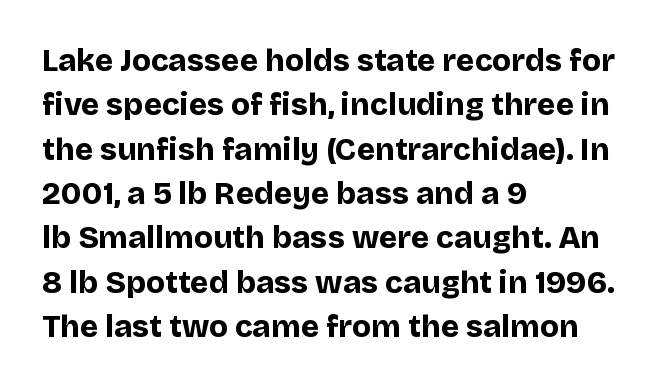
Students, note that the glyphs here touch the page at normal intervals. Descenders hang freely into open space. Alignment: flush left. Note the varied advance widths — an 'i' is clearly narrower than an 'm'.
